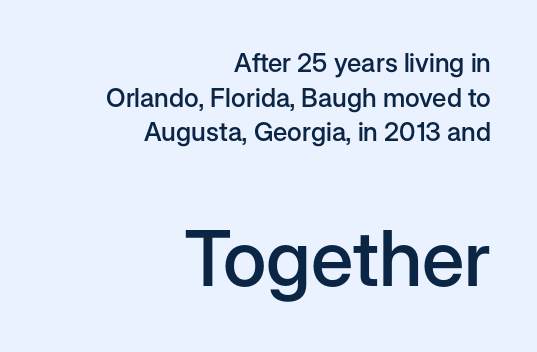
{"serif": "no", "italic": "no", "bold": "semi", "weight": "semibold", "width": "normal", "stroke_contrast": "low", "x_height": "medium", "monospaced": "no", "underline": "no", "align": "right", "line_spacing": "normal", "line_spacing_ratio": 1.33, "letter_spacing": "normal", "letter_spacing_em": 0.0, "larger_block": "second", "size_ratio": 2.96, "glyph_px": 77}
